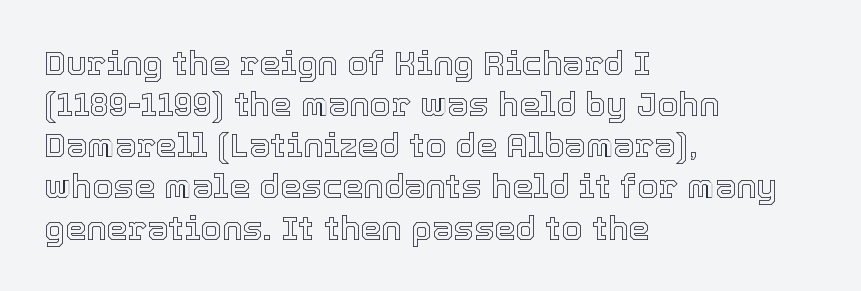
{"italic": "no", "width": "normal", "x_height": "medium", "monospaced": "no", "underline": "no", "align": "left", "line_spacing_ratio": 1.21, "letter_spacing": "normal", "letter_spacing_em": 0.0, "glyph_px": 34}
